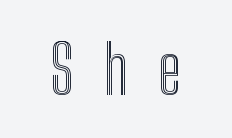
Q: Is the text italic (slanted)? A: No, it is upright.
Q: Is the text underlined? A: No.
Q: How is the paragraph aligned? A: Centered.
Q: Is the spacing between letters normal or unusually wide? A: Unusually wide.
Q: Width (condensed, normal, or wide)? A: Condensed.
Q: x-height? A: Medium.
Q: Monospaced? A: No.
